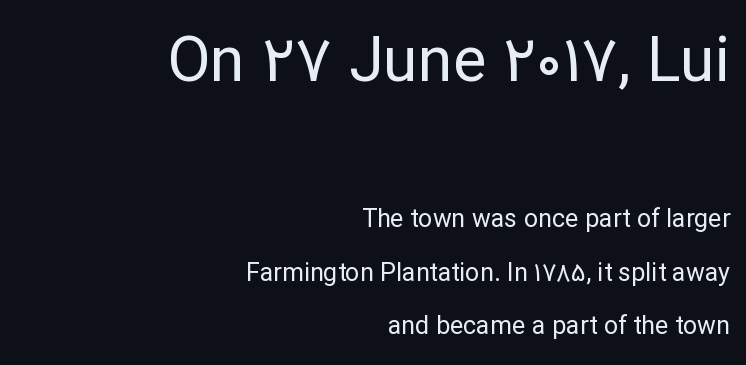
Q: Is the text bold? A: No.
Q: Is the text italic (slanted)? A: No, it is upright.
Q: Is the typeface a serif or a sans-serif typeface? A: Sans-serif.
Q: Is the text underlined? A: No.
Q: How is the paragraph aligned? A: Right-aligned.
Q: Is the spacing between letters normal or unusually wide? A: Normal.
Q: Is the spacing between lines tight, normal or loose? A: Loose.
Q: Which block of text is set in a larger size, the first (top) or the second (bottom)? A: The first (top) one.
Q: Width (condensed, normal, or wide)? A: Normal.
Q: Stroke contrast? A: Low.
Q: x-height? A: Medium.
Q: Monospaced? A: No.
